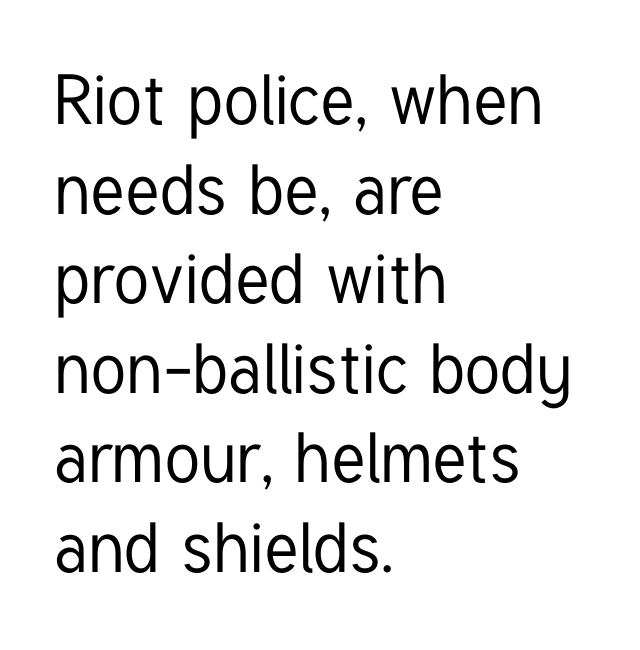
Q: Is the text italic (slanted)? A: No, it is upright.
Q: Is the typeface a serif or a sans-serif typeface? A: Sans-serif.
Q: Is the text underlined? A: No.
Q: How is the paragraph aligned? A: Left-aligned.
Q: Is the spacing between letters normal or unusually wide? A: Normal.
Q: Is the spacing between lines tight, normal or loose? A: Normal.
Q: Width (condensed, normal, or wide)? A: Condensed.
Q: Stroke contrast? A: Low.
Q: x-height? A: Medium.
Q: Monospaced? A: No.
